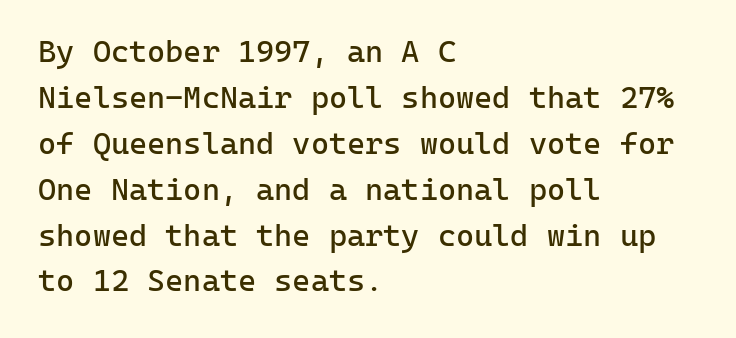
{"serif": "no", "italic": "no", "bold": "no", "weight": "regular", "width": "normal", "stroke_contrast": "low", "x_height": "medium", "monospaced": "yes", "underline": "no", "align": "left", "line_spacing": "normal", "line_spacing_ratio": 1.48, "letter_spacing": "normal", "letter_spacing_em": 0.0, "glyph_px": 31}
